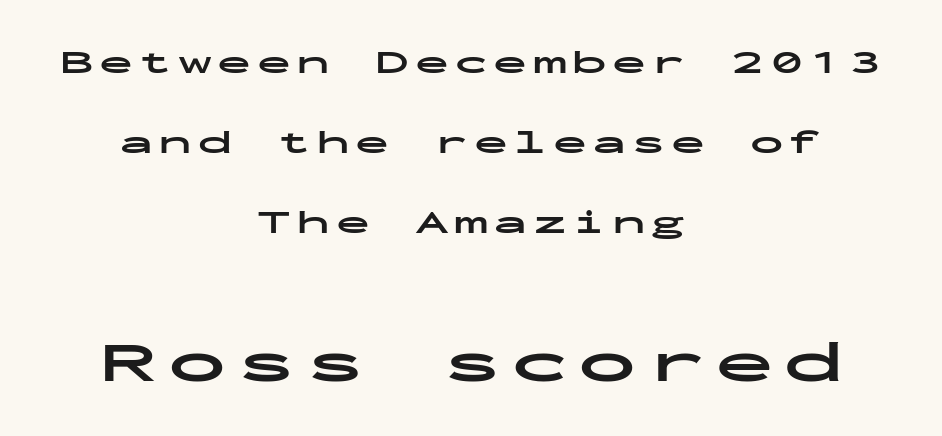
The image shows 59 px bold, wide sans-serif type, upright, monospaced; set centered, loose line spacing (2.35x), not underlined; the second (bottom) block is 1.74x larger; low stroke contrast and a medium x-height.
